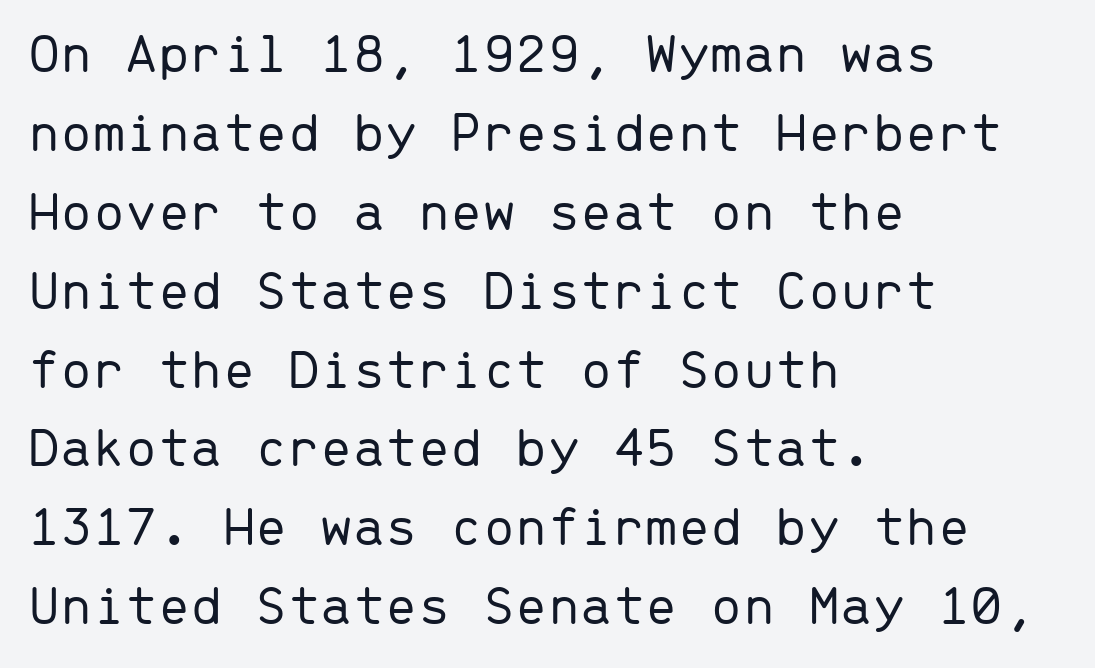
Notice how the passage keeps a crisp vertical edge on the left only. The strip under each line holds only bare page. You could call the tracking neutral — neither tight nor loose. Monospaced: the letters line up in strict vertical columns.
